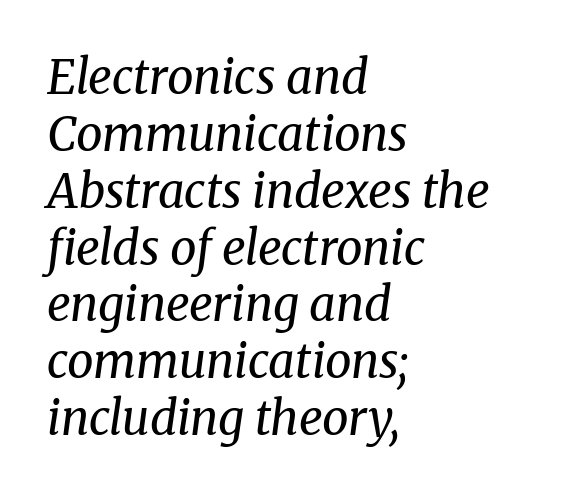
Q: Is the text bold? A: No.
Q: Is the text italic (slanted)? A: Yes, it leans right by about 8 degrees.
Q: Is the typeface a serif or a sans-serif typeface? A: Serif.
Q: Is the text underlined? A: No.
Q: How is the paragraph aligned? A: Left-aligned.
Q: Is the spacing between letters normal or unusually wide? A: Normal.
Q: Width (condensed, normal, or wide)? A: Normal.
Q: Stroke contrast? A: Medium.
Q: x-height? A: Medium.
Q: Monospaced? A: No.
